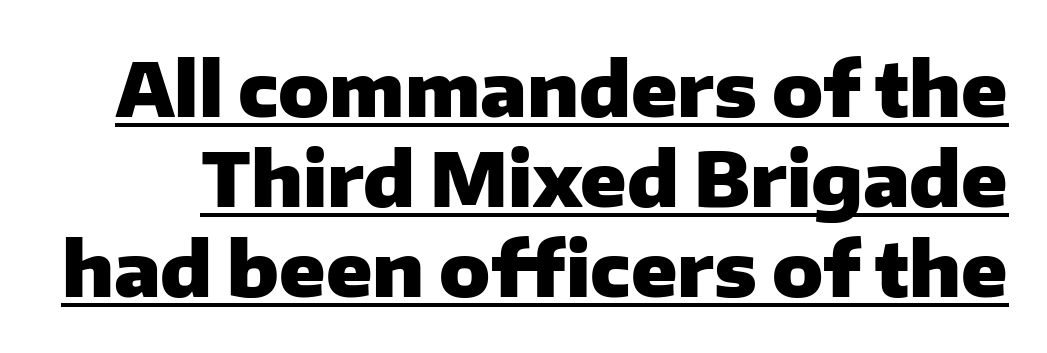
Q: Is the text bold? A: Yes.
Q: Is the text italic (slanted)? A: No, it is upright.
Q: Is the typeface a serif or a sans-serif typeface? A: Sans-serif.
Q: Is the text underlined? A: Yes.
Q: Is the spacing between letters normal or unusually wide? A: Normal.
Q: Width (condensed, normal, or wide)? A: Normal.
Q: Stroke contrast? A: Low.
Q: x-height? A: Medium.
Q: Monospaced? A: No.
